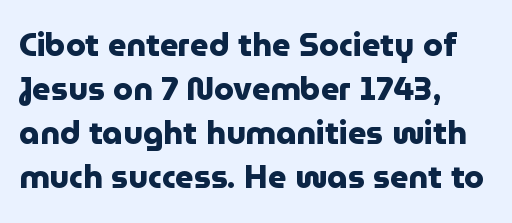
Q: Is the text bold? A: Yes.
Q: Is the text italic (slanted)? A: No, it is upright.
Q: Is the typeface a serif or a sans-serif typeface? A: Sans-serif.
Q: Is the text underlined? A: No.
Q: How is the paragraph aligned? A: Left-aligned.
Q: Is the spacing between letters normal or unusually wide? A: Normal.
Q: Is the spacing between lines tight, normal or loose? A: Normal.
Q: Width (condensed, normal, or wide)? A: Normal.
Q: Stroke contrast? A: Low.
Q: x-height? A: Medium.
Q: Monospaced? A: No.
